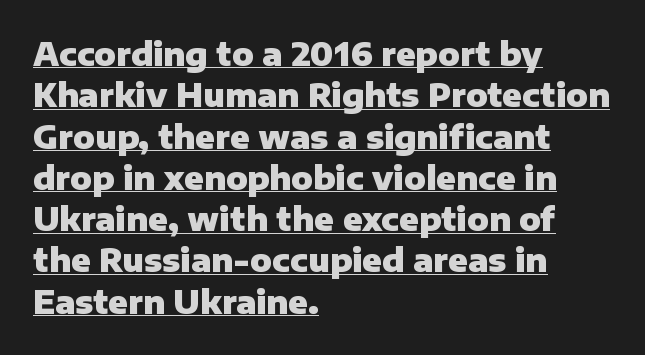
Q: Is the text bold? A: Yes.
Q: Is the text italic (slanted)? A: No, it is upright.
Q: Is the typeface a serif or a sans-serif typeface? A: Sans-serif.
Q: Is the text underlined? A: Yes.
Q: How is the paragraph aligned? A: Left-aligned.
Q: Is the spacing between letters normal or unusually wide? A: Normal.
Q: Is the spacing between lines tight, normal or loose? A: Normal.
Q: Width (condensed, normal, or wide)? A: Normal.
Q: Stroke contrast? A: Low.
Q: x-height? A: Medium.
Q: Monospaced? A: No.
